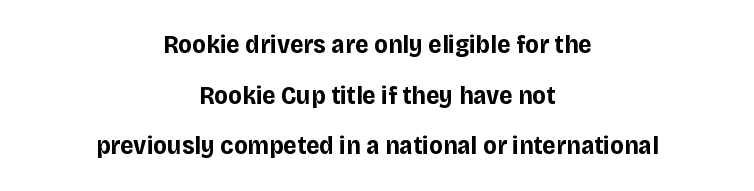
It's the straight-up-and-down kind of type. The horizontal fit of the characters is conventional and even. Teacher's note: observe the equal gaps on both sides — that is centered alignment. You'd pick this weight for a headline — it's a proper bold. Loosely led — the rows are spread out.
